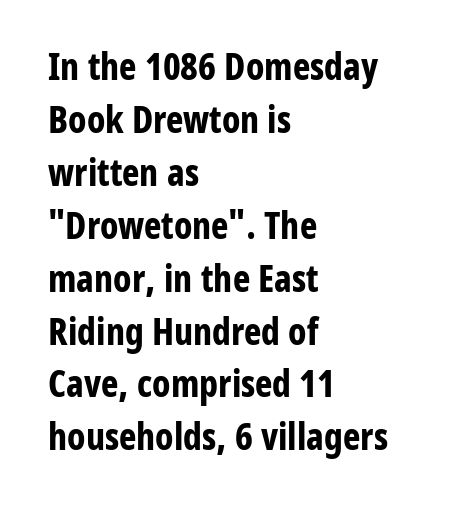
The image shows 37 px bold, condensed sans-serif type, upright; set left-aligned, normal line spacing (1.43x), normal letter spacing, not underlined; low stroke contrast and a medium x-height.
